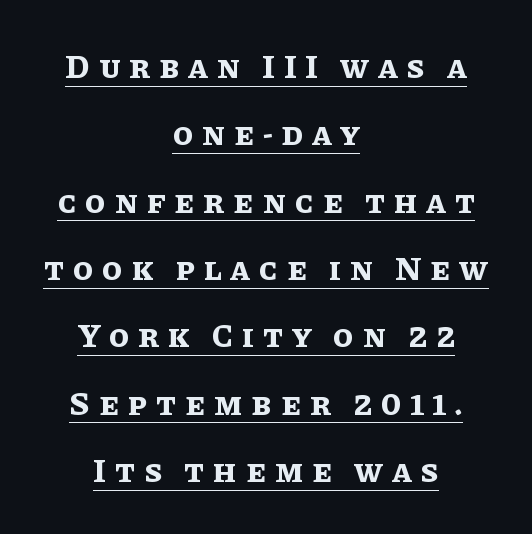
Airy leading. The passage shown is typed in a proportional face where columns would drift. Typesetter's note: full bold, strokes at maximum text heaviness. The passage is arranged like a title page — every line centered. This sample uses expanded letter spacing, leaving extra air between glyphs. Vertical strokes here are truly vertical.
